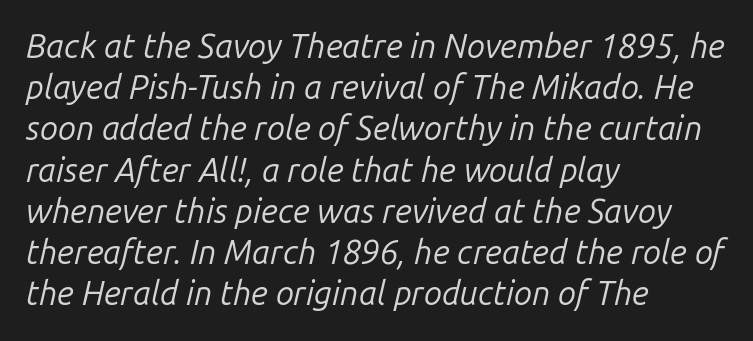
Q: Is the text bold? A: No.
Q: Is the text italic (slanted)? A: Yes, it leans right by about 14 degrees.
Q: Is the text underlined? A: No.
Q: How is the paragraph aligned? A: Left-aligned.
Q: Is the spacing between letters normal or unusually wide? A: Normal.
Q: Is the spacing between lines tight, normal or loose? A: Normal.
Q: Width (condensed, normal, or wide)? A: Normal.
Q: Stroke contrast? A: Low.
Q: x-height? A: Medium.
Q: Monospaced? A: No.
